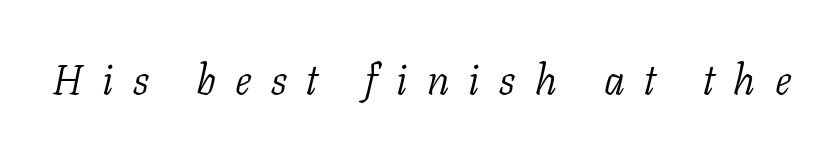
Between one letter and the next there's a generous, obvious gap. Here the designer chose a conventional face with non-uniform glyph widths. The characters are drawn with everyday or finer stroke widths. Does the lettering tilt? It does — this is italic. Font category for this specimen: serif. Unmarked baselines from the first word to the last.
